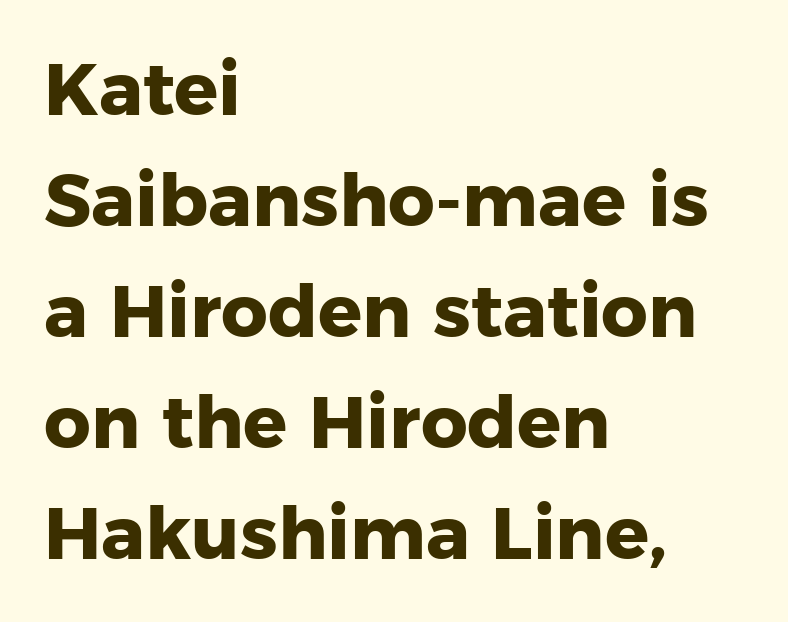
Q: Is the text bold? A: Yes.
Q: Is the text italic (slanted)? A: No, it is upright.
Q: Is the typeface a serif or a sans-serif typeface? A: Sans-serif.
Q: Is the text underlined? A: No.
Q: How is the paragraph aligned? A: Left-aligned.
Q: Is the spacing between letters normal or unusually wide? A: Normal.
Q: Is the spacing between lines tight, normal or loose? A: Normal.
Q: Width (condensed, normal, or wide)? A: Normal.
Q: Stroke contrast? A: Low.
Q: x-height? A: Medium.
Q: Monospaced? A: No.
